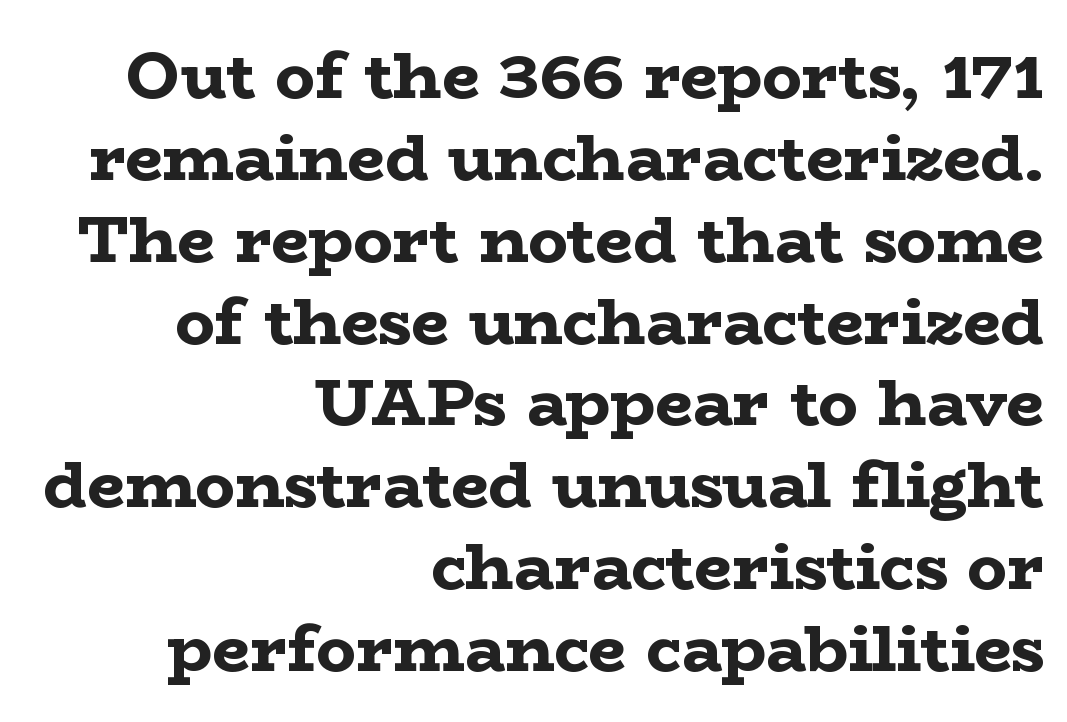
Q: Is the text bold? A: Yes.
Q: Is the text italic (slanted)? A: No, it is upright.
Q: Is the typeface a serif or a sans-serif typeface? A: Serif.
Q: Is the text underlined? A: No.
Q: How is the paragraph aligned? A: Right-aligned.
Q: Is the spacing between letters normal or unusually wide? A: Normal.
Q: Width (condensed, normal, or wide)? A: Wide.
Q: Stroke contrast? A: Low.
Q: x-height? A: Medium.
Q: Monospaced? A: No.
